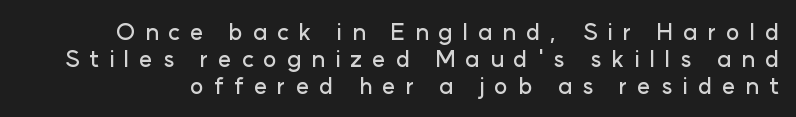
{"italic": "no", "underline": "no", "line_spacing_ratio": 1.17, "letter_spacing": "wide", "letter_spacing_em": 0.43, "glyph_px": 23}
